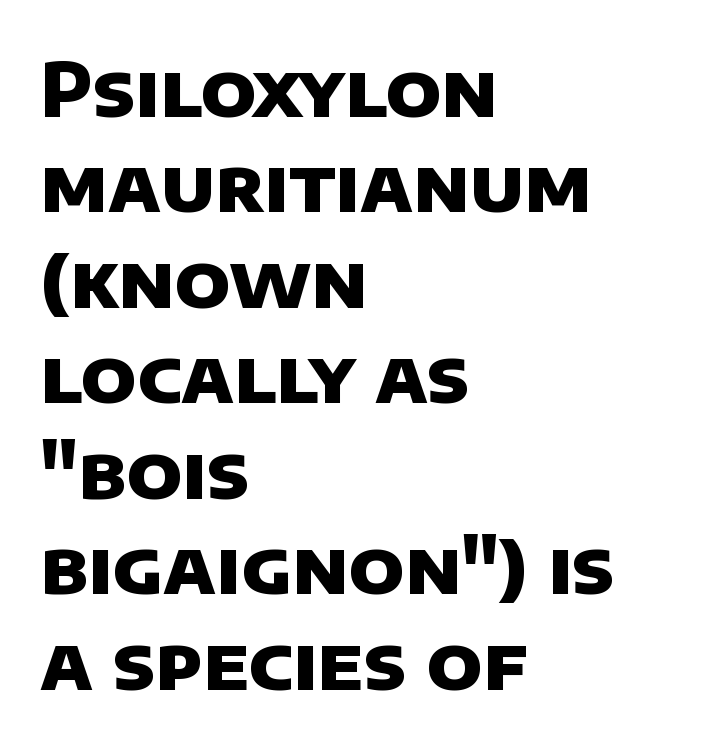
The space directly below the letters is spotless. These lines carry a lot of weight — the face is fully bold. The designer left line spacing at the default. This sample has the flowing, uneven cadence of proportional lettering. Nope, no serifs anywhere on these letters.
